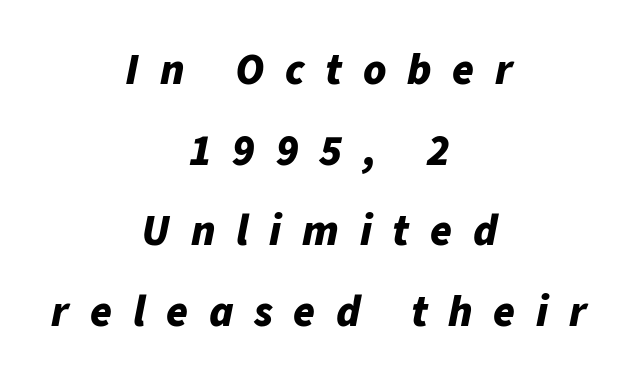
{"italic": "yes", "lean": "right", "slant_degrees": 11, "bold": "yes", "weight": "bold", "width": "normal", "stroke_contrast": "low", "x_height": "medium", "monospaced": "no", "underline": "no", "align": "center", "line_spacing_ratio": 1.83, "letter_spacing": "wide", "letter_spacing_em": 0.47, "glyph_px": 44}
